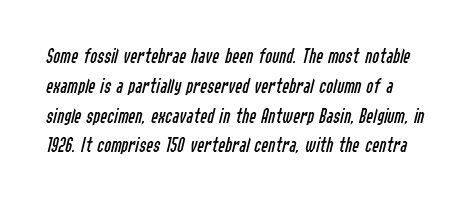
Q: Is the text bold? A: No.
Q: Is the text italic (slanted)? A: Yes, it leans right by about 14 degrees.
Q: Is the text underlined? A: No.
Q: Is the spacing between letters normal or unusually wide? A: Normal.
Q: Is the spacing between lines tight, normal or loose? A: Normal.
